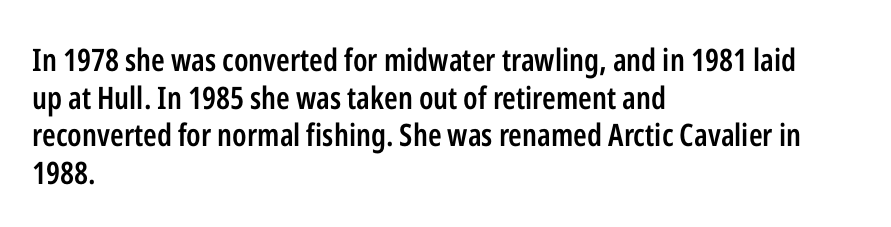
Q: Is the text bold? A: Semi-bold.
Q: Is the text italic (slanted)? A: No, it is upright.
Q: Is the typeface a serif or a sans-serif typeface? A: Sans-serif.
Q: Is the text underlined? A: No.
Q: How is the paragraph aligned? A: Left-aligned.
Q: Is the spacing between letters normal or unusually wide? A: Normal.
Q: Width (condensed, normal, or wide)? A: Condensed.
Q: Stroke contrast? A: Low.
Q: x-height? A: Medium.
Q: Monospaced? A: No.
